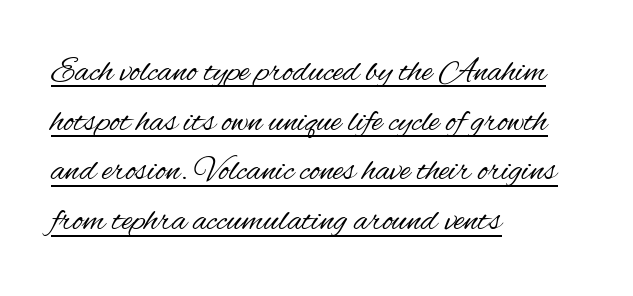
Observe the absence of serifs on each vertical stroke in this sample. A classic flush-left, rag-right setting is used for this passage. Is the type heavy? It reads as light-to-regular instead.
